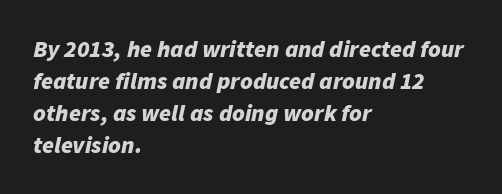
Words float on clear page, feet unadorned. The whole block is typeset with a tilt. Short and long lines alike share a common starting point at left. The letters are bold, with thick, heavy strokes.
